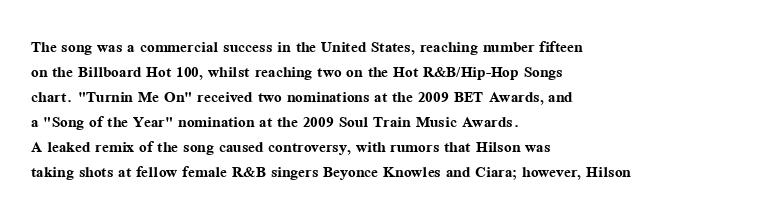
The baseline area is clear. Ordinary non-slanted type is in use. Look at the tracking — it's just the regular setting, nothing added. These lines carry a lot of weight — the face is fully bold.
